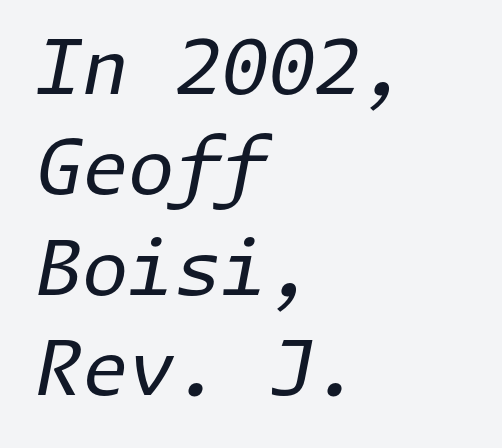
Students, note that the glyphs here touch the page at normal intervals. Characters are canted at an angle relative to the baseline's perpendicular. Line spacing here is normal. Compared with a centered layout, this one pins lines to the left instead. Each row of text sits above clean, open space. Stems and bowls with no extra thickness — not bold.
